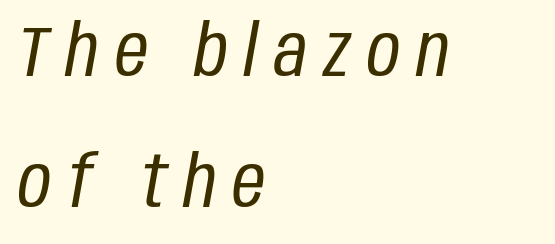
Q: Is the text bold? A: No.
Q: Is the text italic (slanted)? A: Yes, it leans right by about 10 degrees.
Q: Is the text underlined? A: No.
Q: How is the paragraph aligned? A: Left-aligned.
Q: Is the spacing between letters normal or unusually wide? A: Unusually wide.
Q: Width (condensed, normal, or wide)? A: Condensed.
Q: Stroke contrast? A: Low.
Q: x-height? A: Large.
Q: Monospaced? A: No.
